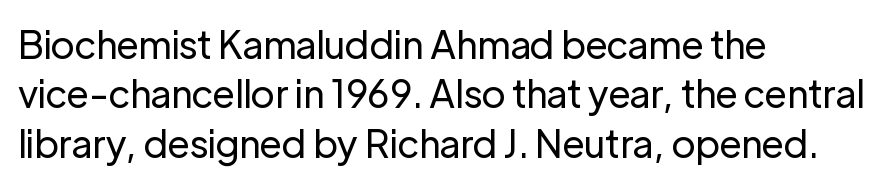
A typesetter would call this zero additional tracking. Does the lettering tilt? It doesn't — this is upright. Vertical spacing — default. Look at the bottom of the vertical strokes: they stop flat, with no serifs.
